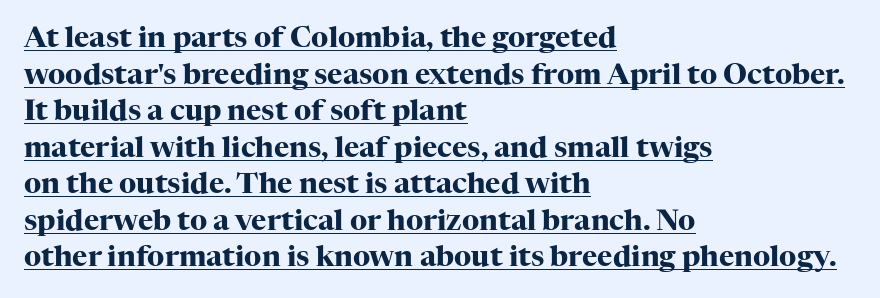
Notice how descenders clear the ascenders below comfortably — that's standard leading. Like a heading marked for emphasis, these lines bear an underscore. The passage shown is typeset with a serif family. Does the lettering tilt? It doesn't — this is upright.
